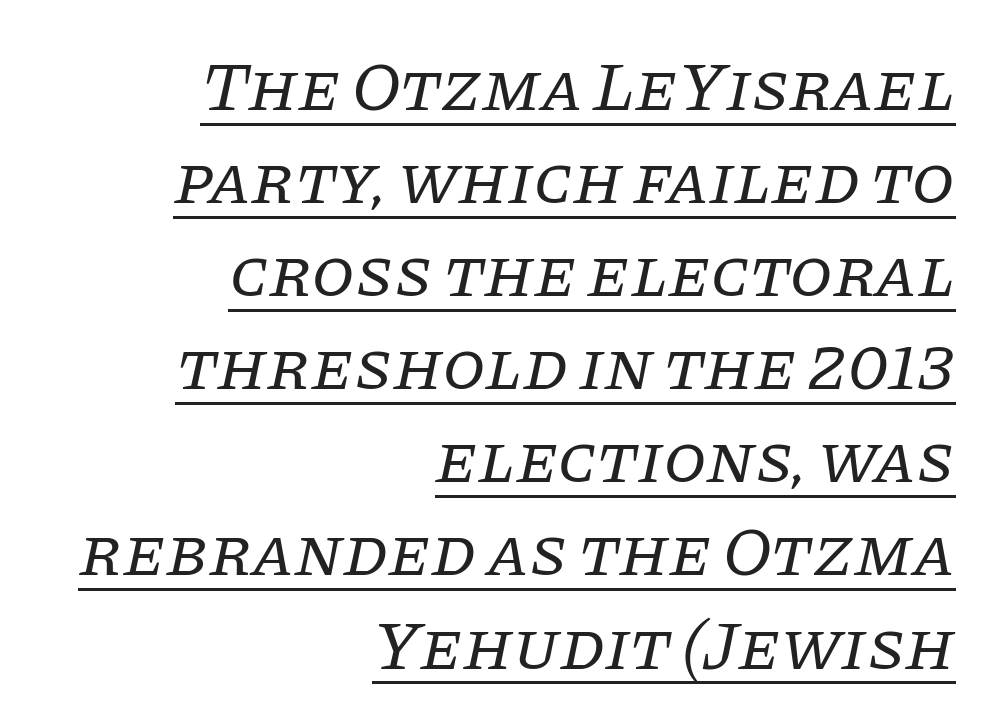
{"serif": "yes", "italic": "yes", "lean": "right", "slant_degrees": 11, "bold": "no", "weight": "regular", "width": "normal", "stroke_contrast": "low", "x_height": "large", "monospaced": "no", "underline": "yes", "align": "right", "line_spacing": "normal", "line_spacing_ratio": 1.33, "letter_spacing": "normal", "letter_spacing_em": 0.0, "glyph_px": 70}
